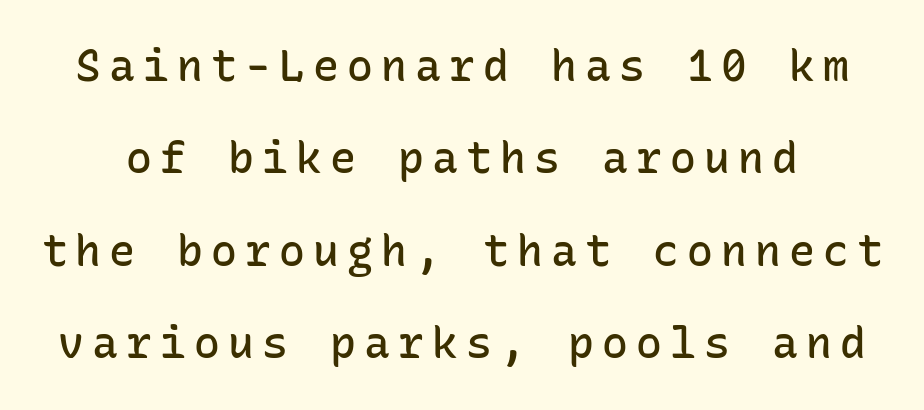
{"serif": "no", "italic": "no", "bold": "semi", "weight": "semibold", "width": "normal", "stroke_contrast": "low", "x_height": "medium", "monospaced": "yes", "underline": "no", "line_spacing": "loose", "line_spacing_ratio": 2.15, "glyph_px": 43}
